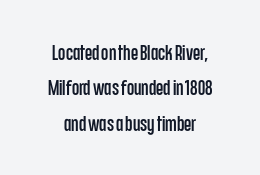
The image shows 21 px text type, upright; set centered, normal line spacing (1.69x), normal letter spacing, not underlined.
